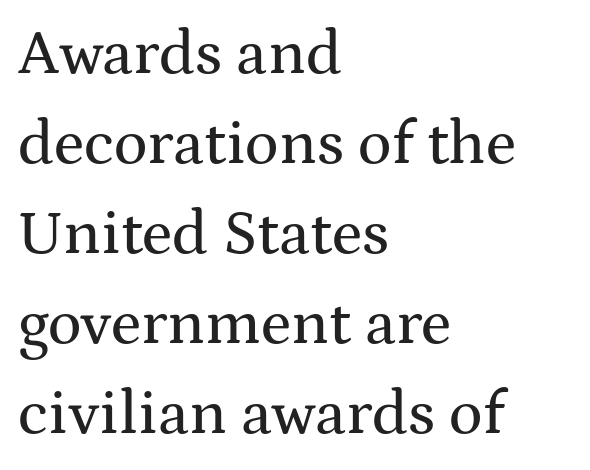
The image shows 63 px wide serif type, upright; set left-aligned, normal line spacing (1.43x), normal letter spacing, not underlined; medium stroke contrast and a medium x-height.
